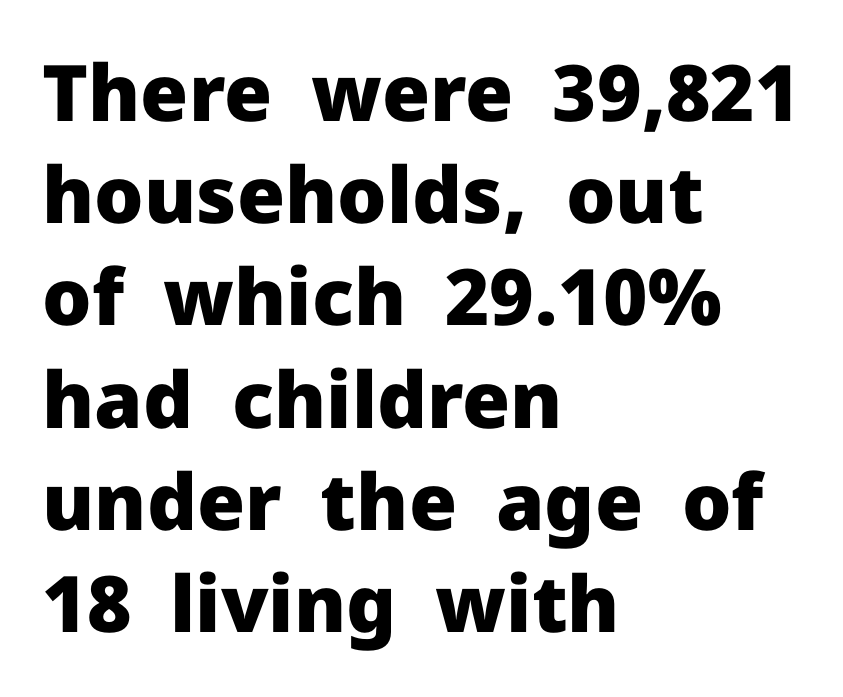
Q: Is the text bold? A: Yes.
Q: Is the text italic (slanted)? A: No, it is upright.
Q: Is the typeface a serif or a sans-serif typeface? A: Sans-serif.
Q: Is the text underlined? A: No.
Q: How is the paragraph aligned? A: Left-aligned.
Q: Is the spacing between letters normal or unusually wide? A: Normal.
Q: Is the spacing between lines tight, normal or loose? A: Normal.
Q: Width (condensed, normal, or wide)? A: Normal.
Q: Stroke contrast? A: Low.
Q: x-height? A: Medium.
Q: Monospaced? A: No.
